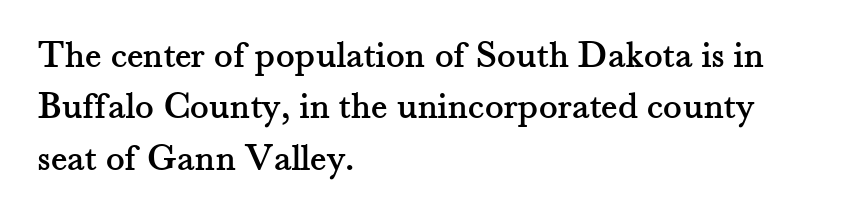
Q: Is the text italic (slanted)? A: No, it is upright.
Q: Is the typeface a serif or a sans-serif typeface? A: Serif.
Q: Is the text underlined? A: No.
Q: How is the paragraph aligned? A: Left-aligned.
Q: Is the spacing between letters normal or unusually wide? A: Normal.
Q: Is the spacing between lines tight, normal or loose? A: Normal.
Q: Width (condensed, normal, or wide)? A: Normal.
Q: Stroke contrast? A: Medium.
Q: x-height? A: Small.
Q: Monospaced? A: No.
